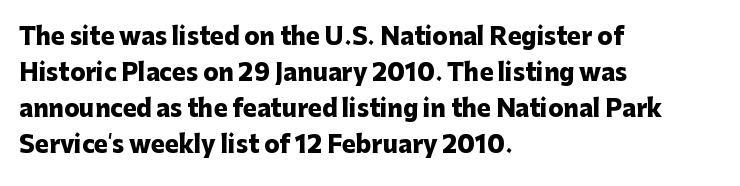
Notice how descenders clear the ascenders below comfortably — that's standard leading. The sample has been set heavy, in full bold. Italic? Not at all — the glyphs are vertical. A bare baseline throughout the passage. The rag falls on the right side of this text block. Inter-character spacing is left at the font's built-in metrics.
